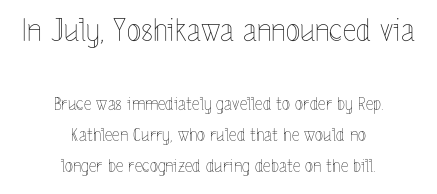
The image shows 30 px thin, condensed type, upright; set centered, line spacing 1.83x, normal letter spacing, not underlined; the first (top) block is 1.76x larger; a medium x-height.
